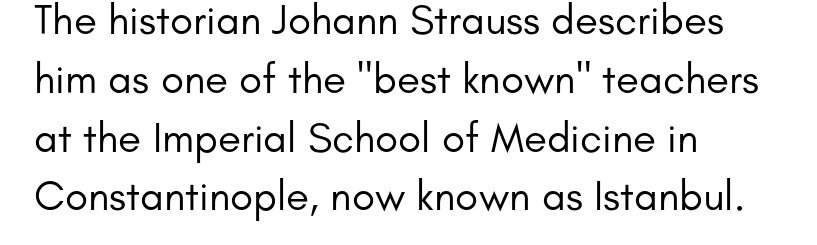
The image shows 42 px regular-weight sans-serif type, upright; set left-aligned, normal line spacing (1.4x), normal letter spacing, not underlined; low stroke contrast and a small x-height.
